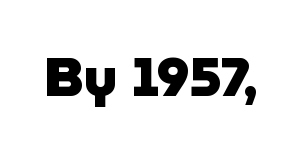
Grotesque or geometric, the face here clearly has no serifs. Observe the ordinary spacing: letters are neighbours, not strangers. Does the lettering tilt? It doesn't — this is upright. A dark, heavy texture on the line: the type is bold. Here the designer chose a conventional face with non-uniform glyph widths.
